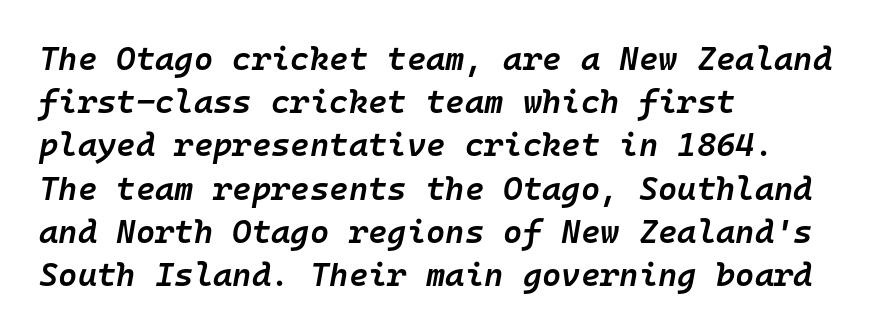
Q: Is the text bold? A: Semi-bold.
Q: Is the text italic (slanted)? A: Yes, it leans right by about 10 degrees.
Q: Is the text underlined? A: No.
Q: How is the paragraph aligned? A: Left-aligned.
Q: Is the spacing between letters normal or unusually wide? A: Normal.
Q: Is the spacing between lines tight, normal or loose? A: Normal.
Q: Width (condensed, normal, or wide)? A: Normal.
Q: Stroke contrast? A: Low.
Q: x-height? A: Medium.
Q: Monospaced? A: Yes.
